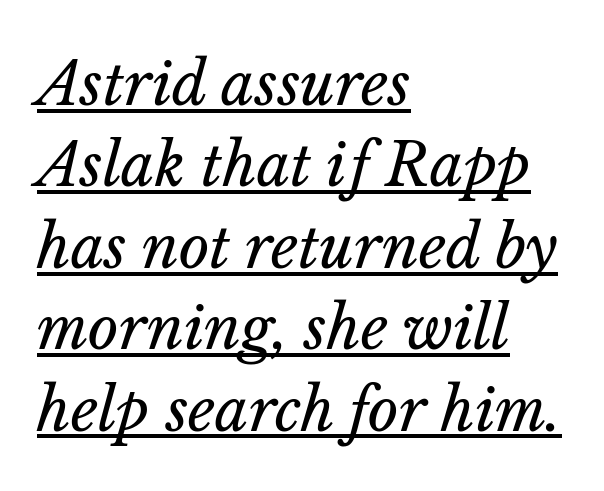
Q: Is the text bold? A: No.
Q: Is the text italic (slanted)? A: Yes, it leans right by about 14 degrees.
Q: Is the text underlined? A: Yes.
Q: How is the paragraph aligned? A: Left-aligned.
Q: Is the spacing between letters normal or unusually wide? A: Normal.
Q: Is the spacing between lines tight, normal or loose? A: Normal.
Q: Width (condensed, normal, or wide)? A: Normal.
Q: Stroke contrast? A: Low.
Q: x-height? A: Medium.
Q: Monospaced? A: No.
